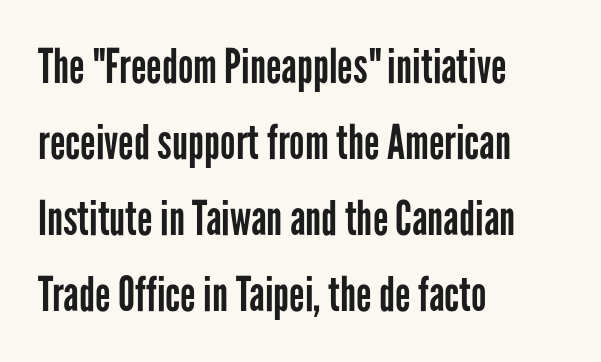
Q: Is the text bold? A: No.
Q: Is the text italic (slanted)? A: No, it is upright.
Q: Is the typeface a serif or a sans-serif typeface? A: Sans-serif.
Q: Is the text underlined? A: No.
Q: How is the paragraph aligned? A: Left-aligned.
Q: Is the spacing between letters normal or unusually wide? A: Normal.
Q: Is the spacing between lines tight, normal or loose? A: Normal.
Q: Width (condensed, normal, or wide)? A: Condensed.
Q: Stroke contrast? A: Low.
Q: x-height? A: Medium.
Q: Monospaced? A: No.
